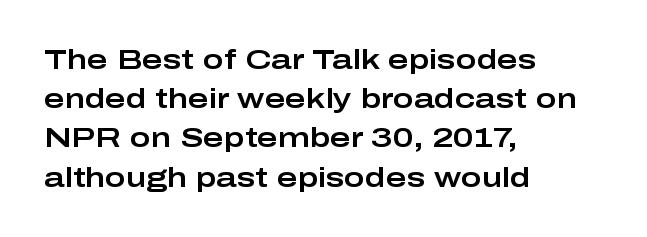
{"serif": "no", "italic": "no", "width": "wide", "stroke_contrast": "low", "x_height": "medium", "monospaced": "no", "underline": "no", "align": "left", "line_spacing": "normal", "line_spacing_ratio": 1.4, "letter_spacing": "normal", "letter_spacing_em": 0.0, "glyph_px": 28}
